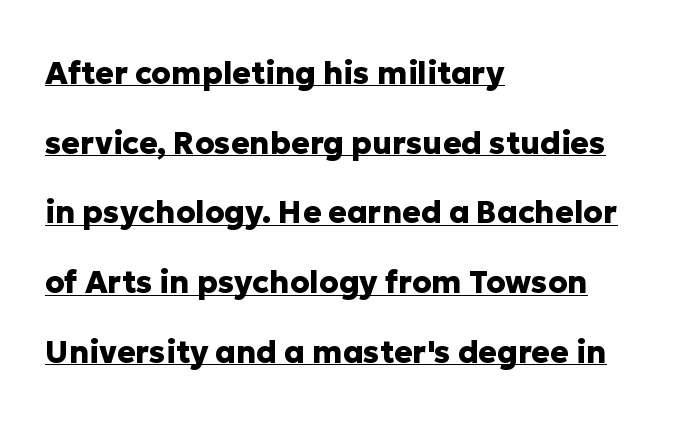
Ascenders rise straight up at ninety degrees. This sample has the flowing, uneven cadence of proportional lettering. Rows of type keep a wide berth in the vertical direction. Grotesque or geometric, the face here clearly has no serifs. Check the space under the baseline: a stroke is drawn there.
